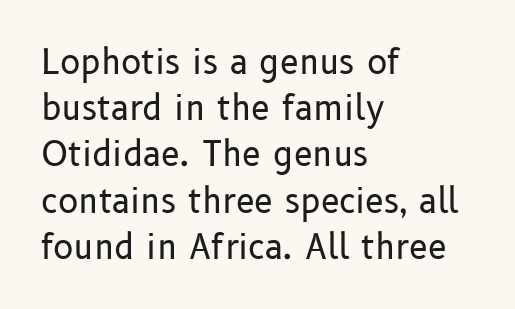
The image shows 34 px regular-weight sans-serif type, upright; set left-aligned, normal line spacing (1.36x), normal letter spacing, not underlined; low stroke contrast and a medium x-height.
